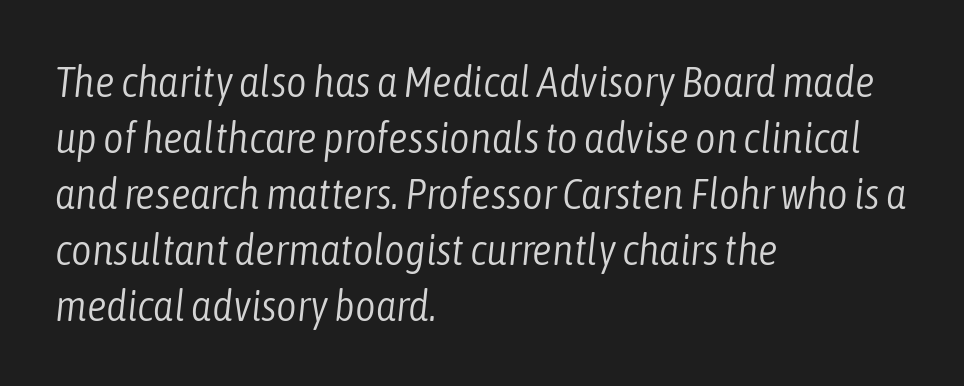
{"italic": "yes", "lean": "right", "slant_degrees": 6, "bold": "no", "weight": "light", "width": "condensed", "stroke_contrast": "low", "x_height": "medium", "monospaced": "no", "underline": "no", "align": "left", "line_spacing": "normal", "line_spacing_ratio": 1.27, "letter_spacing": "normal", "letter_spacing_em": 0.0, "glyph_px": 44}
